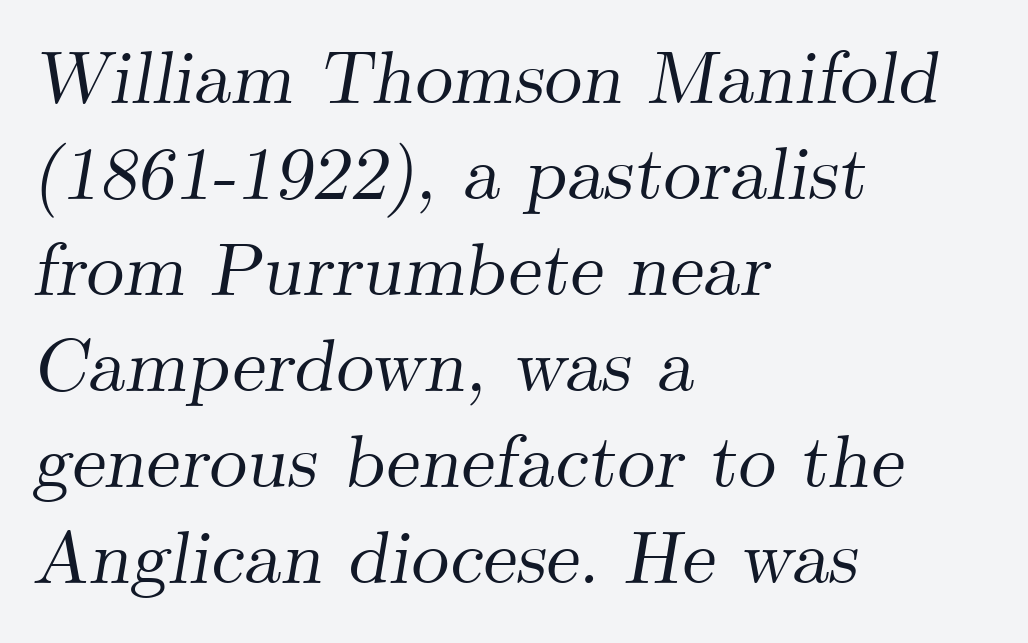
The rows are spaced the way most documents space them. A typesetter would mark this as italic. These lines are composed in type with serifs. The passage shown is not underscored anywhere. The text block is weighted toward the left margin, trailing off unevenly rightward.
